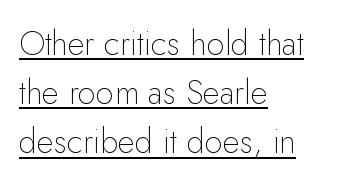
{"serif": "no", "italic": "no", "bold": "no", "weight": "thin", "width": "normal", "stroke_contrast": "low", "x_height": "small", "monospaced": "no", "underline": "yes", "align": "left", "line_spacing": "normal", "line_spacing_ratio": 1.49, "letter_spacing": "normal", "letter_spacing_em": 0.0, "glyph_px": 33}
